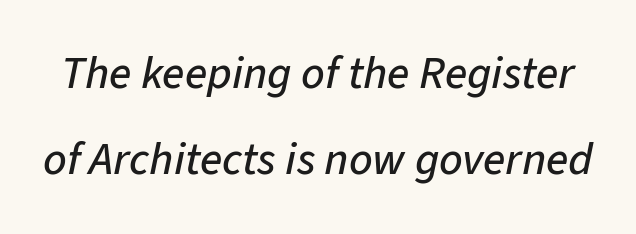
Varying glyph widths throughout — classic text-font behaviour. Standard letterfit; no display-style spreading of the glyphs. The words here are not underlined. The text carries the slant typical of an italic or oblique font.
